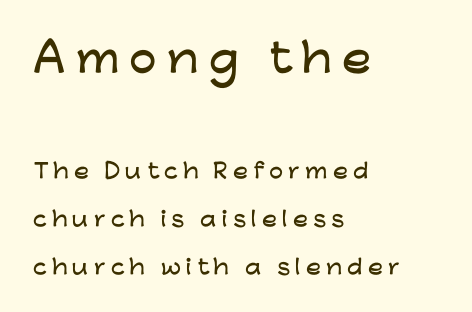
The image shows 39 px wide sans-serif type, upright; set left-aligned, loose line spacing (2.4x), unusually wide letter spacing (+0.26 em), not underlined; the first (top) block is 1.95x larger; low stroke contrast and a medium x-height.
